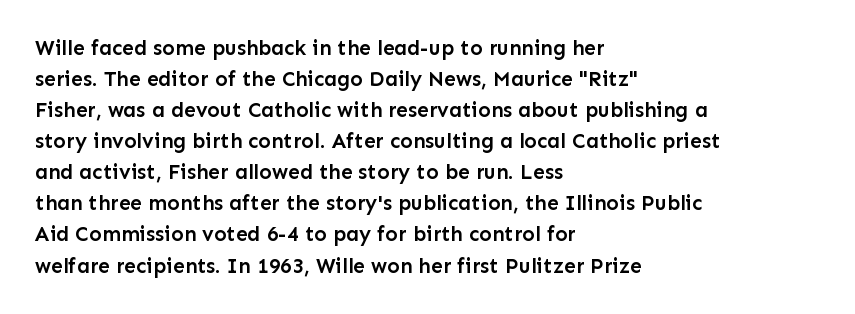
The image shows 21 px text type, upright; set left-aligned, normal line spacing (1.48x), normal letter spacing, not underlined.
